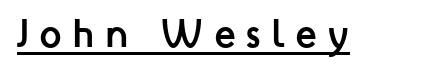
Think of a printed novel: that variable character pitch is what you see here. Ascenders rise straight up at ninety degrees. Between one letter and the next there's a generous, obvious gap. The passage shown is typeset with a sans-serif family. Compared with an ordinary text face, these strokes are far heavier — a full bold. This rendering features underlined lettering.
